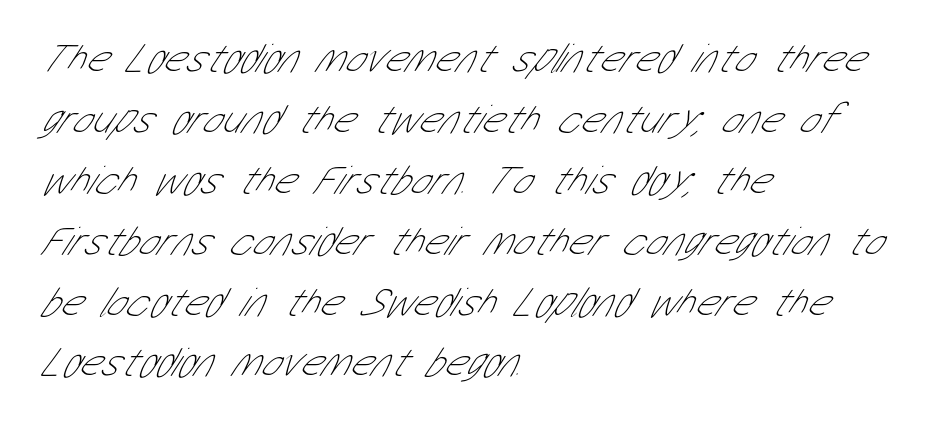
Stems here are at most as thick as an everyday book face. Note: no serifs on the glyphs. The gap between lines stays unmarked. Note the varied advance widths — an 'i' is clearly narrower than an 'm'. Horizontal alignment here is leftward, the default for most running prose. Normally led — the rows are evenly, conventionally spaced.
